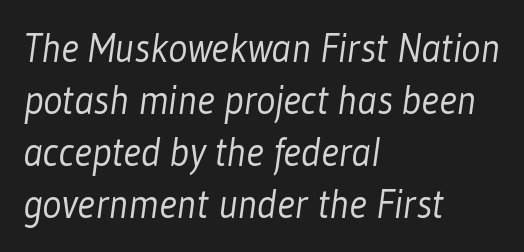
Q: Is the text bold? A: No.
Q: Is the typeface a serif or a sans-serif typeface? A: Sans-serif.
Q: Is the text underlined? A: No.
Q: How is the paragraph aligned? A: Left-aligned.
Q: Is the spacing between letters normal or unusually wide? A: Normal.
Q: Is the spacing between lines tight, normal or loose? A: Normal.
Q: Width (condensed, normal, or wide)? A: Condensed.
Q: Stroke contrast? A: Low.
Q: x-height? A: Medium.
Q: Monospaced? A: No.
